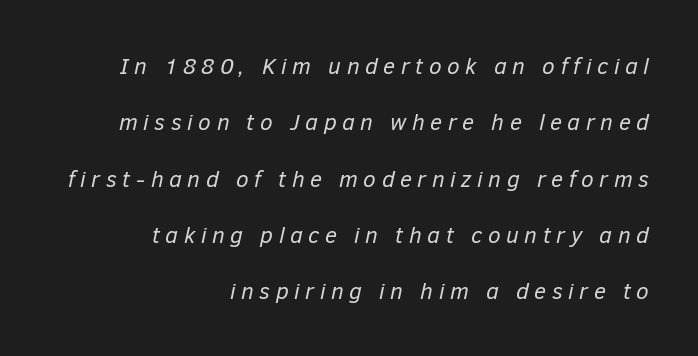
Q: Is the text bold? A: No.
Q: Is the text italic (slanted)? A: Yes, it leans right by about 12 degrees.
Q: Is the text underlined? A: No.
Q: How is the paragraph aligned? A: Right-aligned.
Q: Is the spacing between letters normal or unusually wide? A: Unusually wide.
Q: Is the spacing between lines tight, normal or loose? A: Loose.
